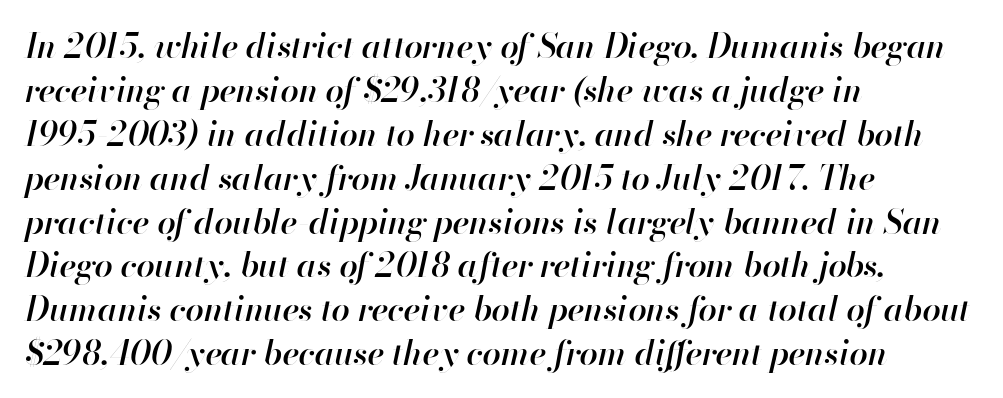
{"italic": "yes", "lean": "right", "slant_degrees": 13, "bold": "semi", "weight": "semibold", "width": "normal", "stroke_contrast": "high", "x_height": "small", "monospaced": "no", "underline": "no", "align": "left", "line_spacing": "normal", "line_spacing_ratio": 1.33, "letter_spacing": "normal", "letter_spacing_em": 0.0, "glyph_px": 33}
